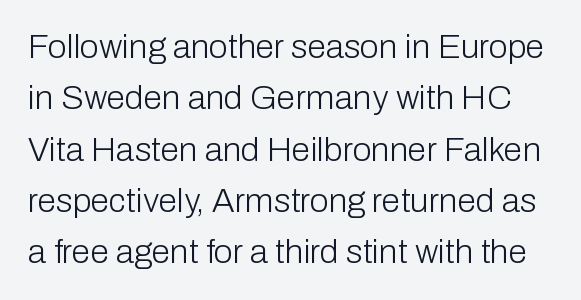
{"serif": "no", "italic": "no", "bold": "no", "weight": "light", "width": "normal", "stroke_contrast": "low", "x_height": "medium", "monospaced": "no", "underline": "no", "line_spacing": "normal", "line_spacing_ratio": 1.51, "letter_spacing": "normal", "letter_spacing_em": 0.0, "glyph_px": 34}
